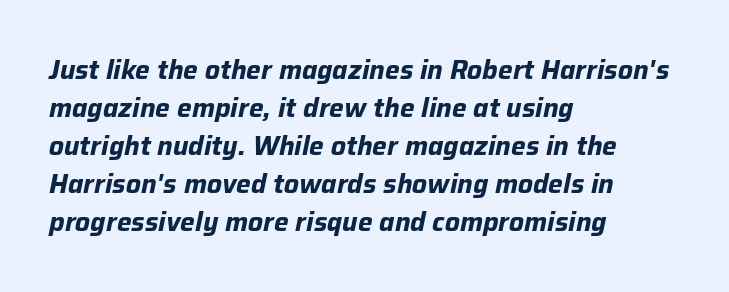
Yep, that's italic — everything's leaning. Normally led — the rows are evenly, conventionally spaced. The letterforms sit shoulder to shoulder at normal distance. These lines stack with their left ends in a neat column. Underlining? Definitely not there.
